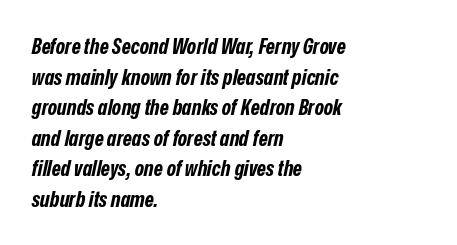
The image shows 22 px bold type, italic (leaning right); set left-aligned, normal line spacing (1.39x), normal letter spacing, not underlined.
